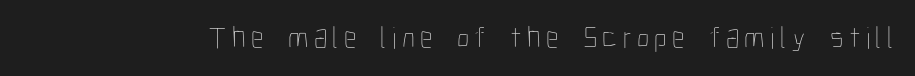
Q: Is the text bold? A: No.
Q: Is the text italic (slanted)? A: No, it is upright.
Q: Is the text underlined? A: No.
Q: Width (condensed, normal, or wide)? A: Condensed.
Q: Stroke contrast? A: Low.
Q: x-height? A: Medium.
Q: Monospaced? A: No.
